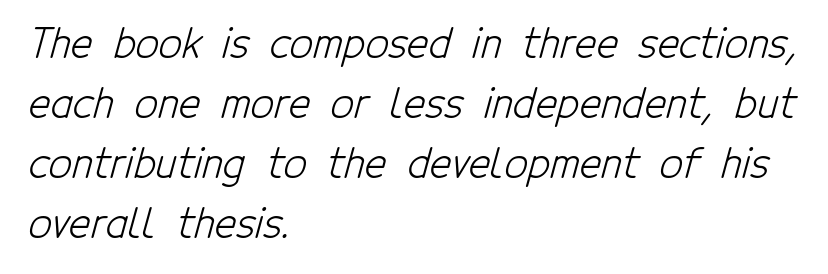
The image shows 41 px light, condensed sans-serif type; set left-aligned, normal line spacing (1.46x), normal letter spacing, not underlined; low stroke contrast and a medium x-height.
